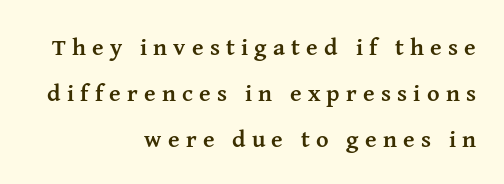
The image shows 24 px bold type, upright; set right-aligned, loose line spacing (1.91x), unusually wide letter spacing (+0.26 em), not underlined.
